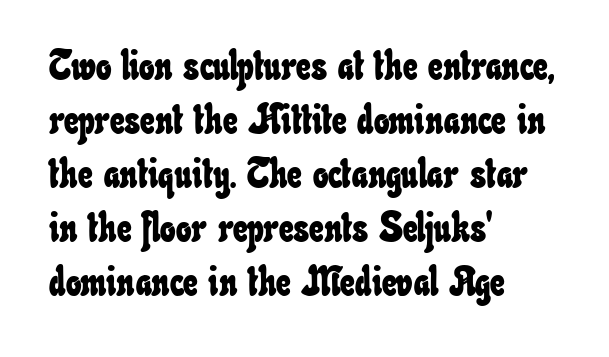
Q: Is the text underlined? A: No.
Q: How is the paragraph aligned? A: Left-aligned.
Q: Is the spacing between letters normal or unusually wide? A: Normal.
Q: Is the spacing between lines tight, normal or loose? A: Normal.
Q: Width (condensed, normal, or wide)? A: Condensed.
Q: Stroke contrast? A: Low.
Q: x-height? A: Small.
Q: Monospaced? A: No.
